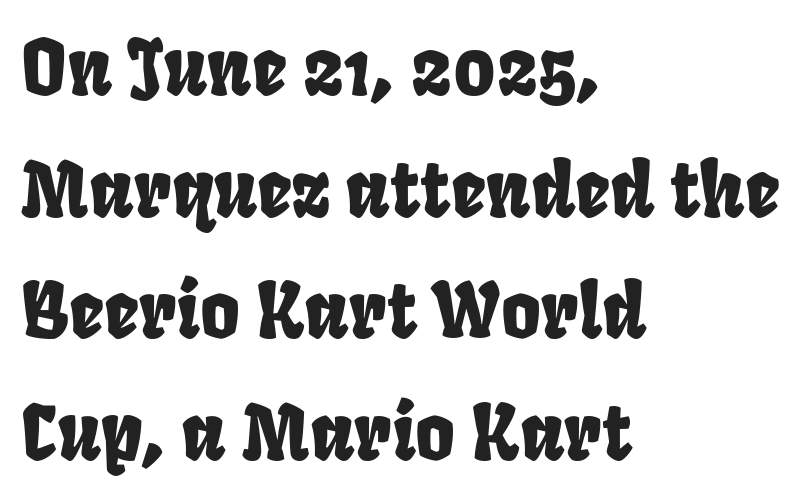
Q: Is the typeface a serif or a sans-serif typeface? A: Sans-serif.
Q: Is the text underlined? A: No.
Q: How is the paragraph aligned? A: Left-aligned.
Q: Is the spacing between letters normal or unusually wide? A: Normal.
Q: Is the spacing between lines tight, normal or loose? A: Normal.
Q: Width (condensed, normal, or wide)? A: Condensed.
Q: Stroke contrast? A: Low.
Q: x-height? A: Large.
Q: Monospaced? A: No.
